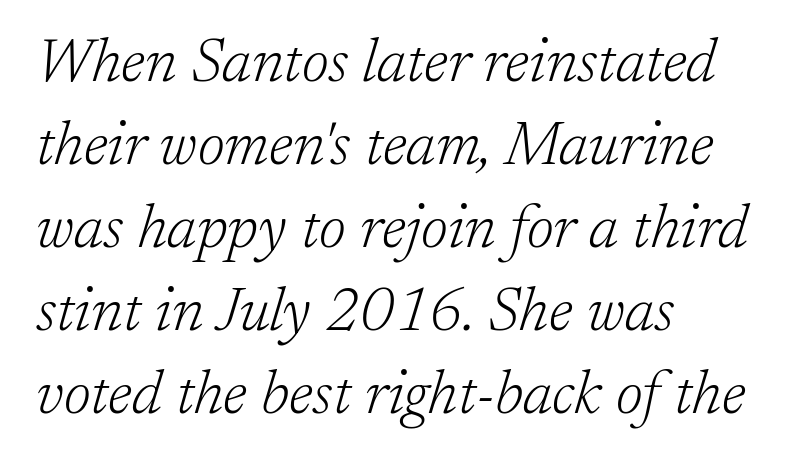
Q: Is the text bold? A: No.
Q: Is the text italic (slanted)? A: Yes, it leans right by about 17 degrees.
Q: Is the typeface a serif or a sans-serif typeface? A: Serif.
Q: Is the text underlined? A: No.
Q: How is the paragraph aligned? A: Left-aligned.
Q: Is the spacing between letters normal or unusually wide? A: Normal.
Q: Is the spacing between lines tight, normal or loose? A: Normal.
Q: Width (condensed, normal, or wide)? A: Normal.
Q: Stroke contrast? A: Low.
Q: x-height? A: Medium.
Q: Monospaced? A: No.
